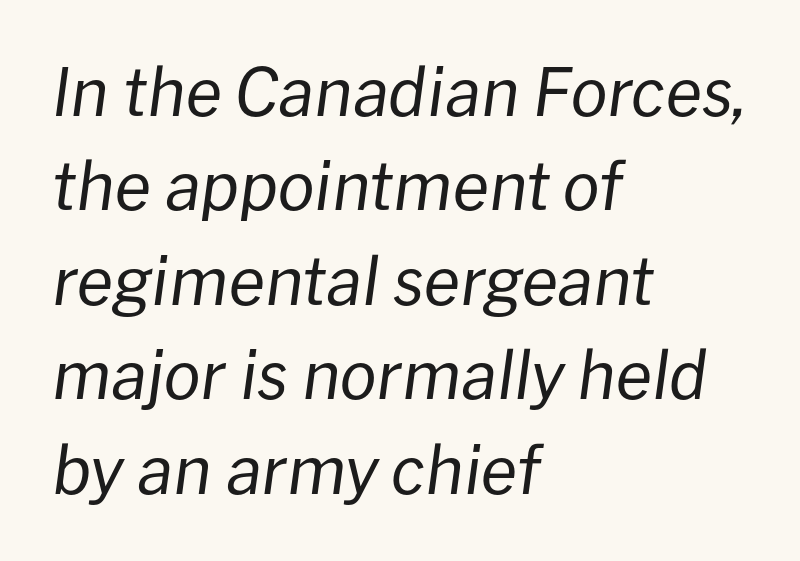
Does the leading feel generous? No, just average. Has an underline been added? It has not. The typesetter chose a ragged-right arrangement here. No heavy texture on the line: the type isn't bold. Compared with ordinary roman type, these characters are visibly tilted.
